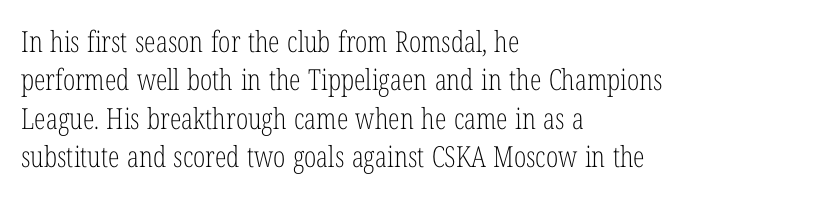
{"serif": "yes", "italic": "no", "bold": "no", "weight": "light", "width": "condensed", "stroke_contrast": "low", "x_height": "medium", "monospaced": "no", "underline": "no", "align": "left", "line_spacing": "normal", "line_spacing_ratio": 1.32, "letter_spacing": "normal", "letter_spacing_em": 0.0, "glyph_px": 29}
